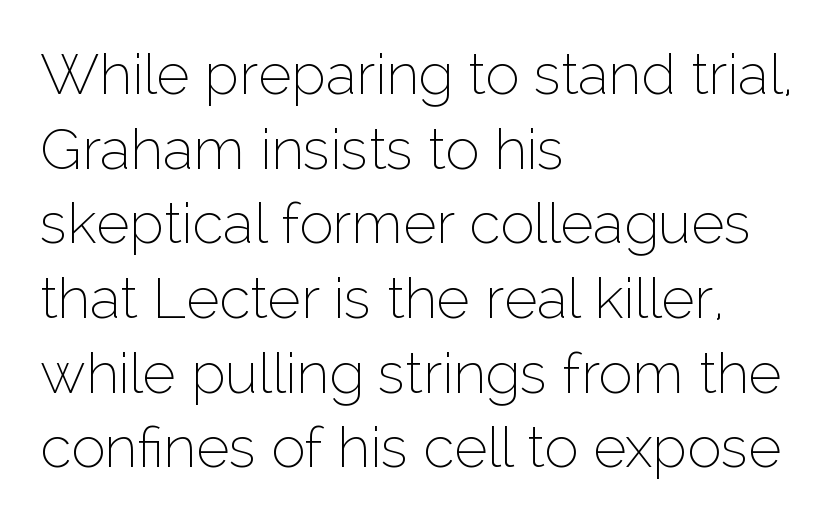
{"serif": "no", "italic": "no", "bold": "no", "weight": "thin", "width": "normal", "stroke_contrast": "low", "x_height": "medium", "monospaced": "no", "underline": "no", "align": "left", "line_spacing": "normal", "line_spacing_ratio": 1.31, "letter_spacing": "normal", "letter_spacing_em": 0.0, "glyph_px": 57}
